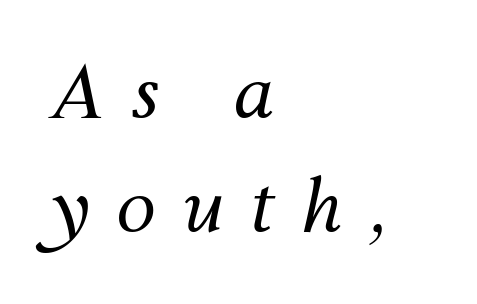
Every row of glyphs begins at an identical x-position on the left. Glyph-to-glyph distance is far greater than everyday printed text. Vertically, the passage feels balanced, rows spaced as you'd expect. Summary of weight: not heavy and not bold. Looking at the ascenders, they clearly lean. The passage shown is typed in a proportional face where columns would drift.
